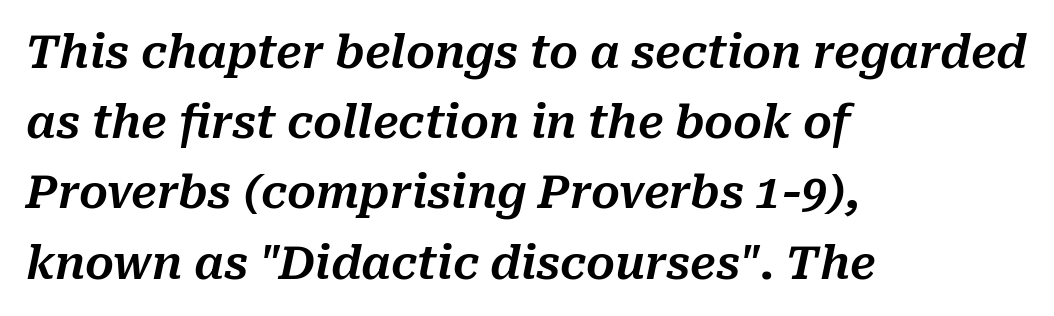
Q: Is the text italic (slanted)? A: Yes, it leans right by about 10 degrees.
Q: Is the text underlined? A: No.
Q: How is the paragraph aligned? A: Left-aligned.
Q: Is the spacing between letters normal or unusually wide? A: Normal.
Q: Is the spacing between lines tight, normal or loose? A: Normal.
Q: Width (condensed, normal, or wide)? A: Normal.
Q: Stroke contrast? A: Medium.
Q: x-height? A: Medium.
Q: Monospaced? A: No.
